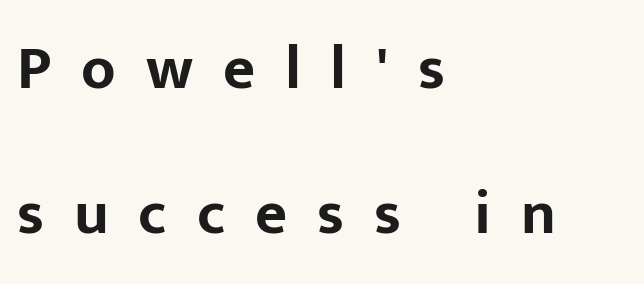
You could not count columns in this text — the font is proportionally spaced. A typesetter would call this heavily tracked-out type. The letters stand straight up with perfectly vertical stems. The space directly below the letters is spotless. The lines in this sample share a left origin and differ only in where they stop.
